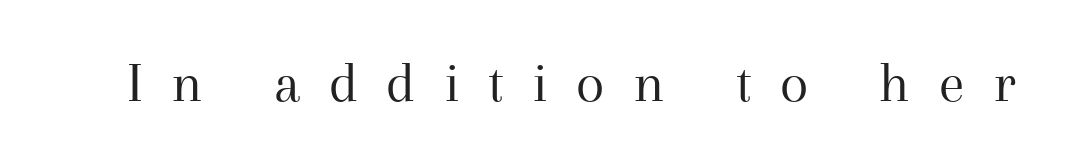
The horizontal fit of the characters is loose and conspicuously gappy. Ascenders rise straight up at ninety degrees. The passage shown is not bold in any degree. The letters advance in unequal steps, a hallmark of proportional type. The passage shown is typeset with a serif family.
